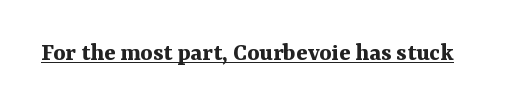
{"italic": "no", "bold": "yes", "underline": "yes", "letter_spacing": "normal", "letter_spacing_em": 0.0, "glyph_px": 26}
